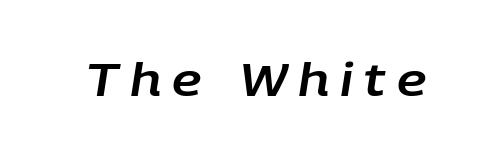
Any mark beneath the type? The region is blank. A typesetter would mark this as italic. Honestly, the letter spacing is so wide it's the main thing you notice. These lines are rendered in a variable-pitch font.
